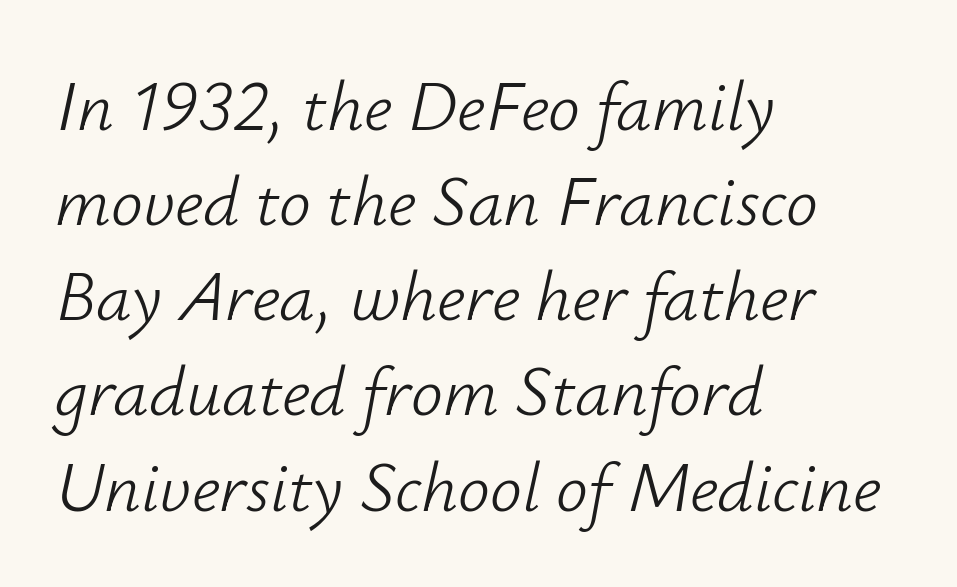
The image shows 71 px light type, italic (leaning right); set left-aligned, normal line spacing (1.34x), normal letter spacing, not underlined; low stroke contrast and a small x-height.
